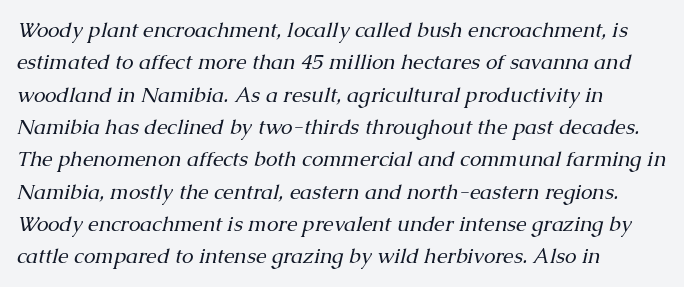
{"italic": "yes", "lean": "right", "slant_degrees": 13, "bold": "no", "underline": "no", "align": "left", "line_spacing": "normal", "line_spacing_ratio": 1.54, "letter_spacing": "normal", "letter_spacing_em": 0.0, "glyph_px": 21}
